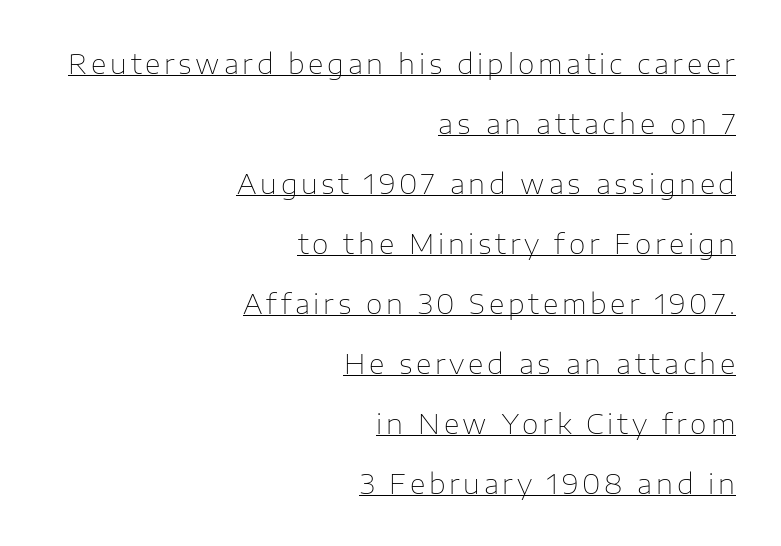
The image shows 27 px text type, upright; set right-aligned, loose line spacing (2.22x), underlined.
